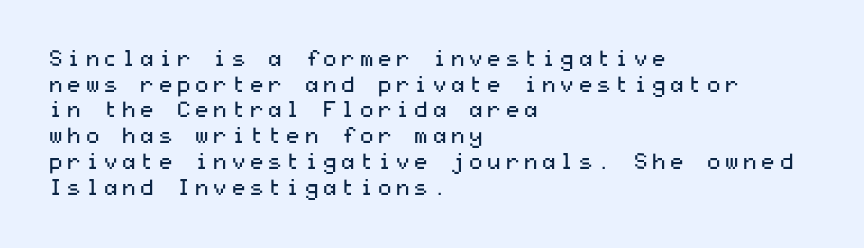
The image shows 22 px text type, upright; set left-aligned, line spacing 1.17x, not underlined.
